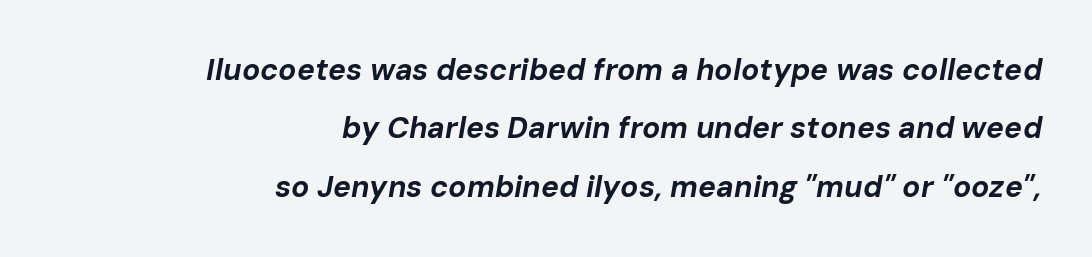
{"italic": "yes", "lean": "right", "slant_degrees": 10, "bold": "yes", "weight": "bold", "width": "normal", "stroke_contrast": "low", "x_height": "medium", "monospaced": "no", "underline": "no", "align": "right", "line_spacing": "loose", "line_spacing_ratio": 1.95, "letter_spacing": "normal", "letter_spacing_em": 0.0, "glyph_px": 30}
